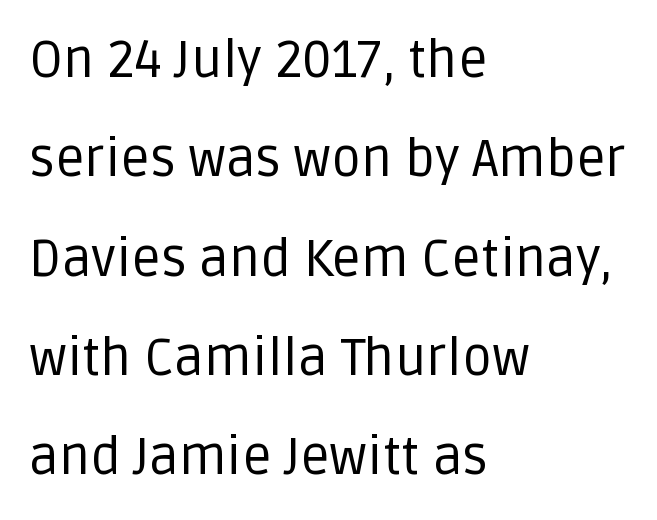
Is this a fixed-width face? No — the glyphs have proportional, varying widths. Honestly, the rows look like they've been pulled way apart. Tall strokes in this sample are plumb rather than angled. This sample uses plain, unmodified letter spacing. The typeface has the unassuming heft of standard copy or less.
